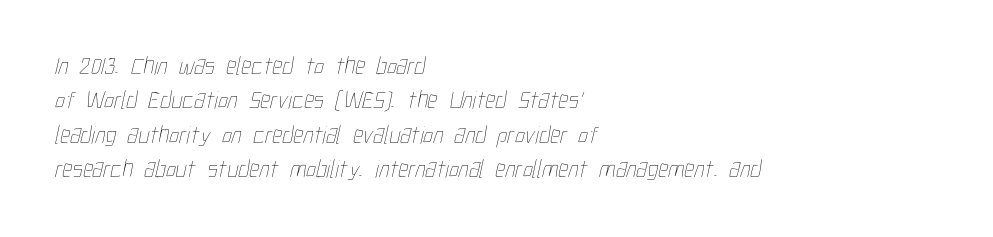
The paragraph shown leans on its left margin. The baseline area is clear. Stroke thickness stays within the range of a standard reading face or lighter. Summary of vertical rhythm: regular, with standard interline spacing. The horizontal fit of the characters is conventional and even.
